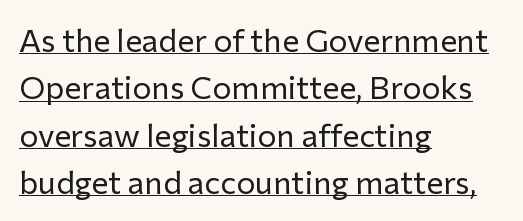
The image shows 32 px regular-weight sans-serif type, upright; set left-aligned, normal line spacing (1.48x), normal letter spacing, underlined; low stroke contrast and a medium x-height.
